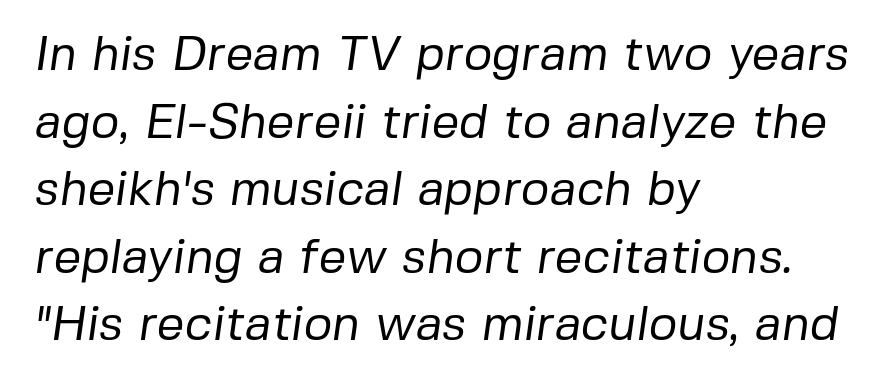
Q: Is the text bold? A: No.
Q: Is the typeface a serif or a sans-serif typeface? A: Sans-serif.
Q: Is the text underlined? A: No.
Q: How is the paragraph aligned? A: Left-aligned.
Q: Is the spacing between letters normal or unusually wide? A: Normal.
Q: Is the spacing between lines tight, normal or loose? A: Normal.
Q: Width (condensed, normal, or wide)? A: Normal.
Q: Stroke contrast? A: Low.
Q: x-height? A: Medium.
Q: Monospaced? A: No.
